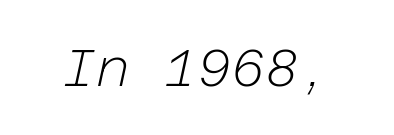
{"italic": "yes", "lean": "right", "slant_degrees": 12, "bold": "no", "weight": "light", "width": "normal", "stroke_contrast": "low", "x_height": "medium", "underline": "no", "letter_spacing": "normal", "letter_spacing_em": 0.0, "glyph_px": 52}
